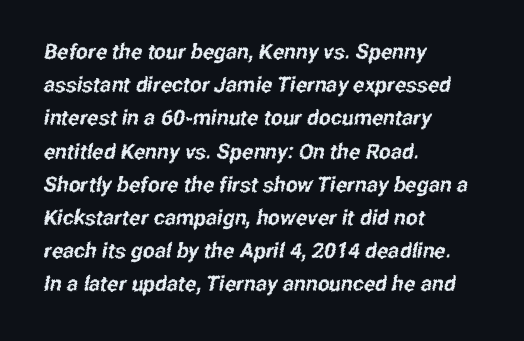
Decoration check: the copy has no underline. These lines are set flush left with a ragged right edge. A typesetter would call this leading conventional body-copy spacing. Caption: standard tracking, unaltered.
